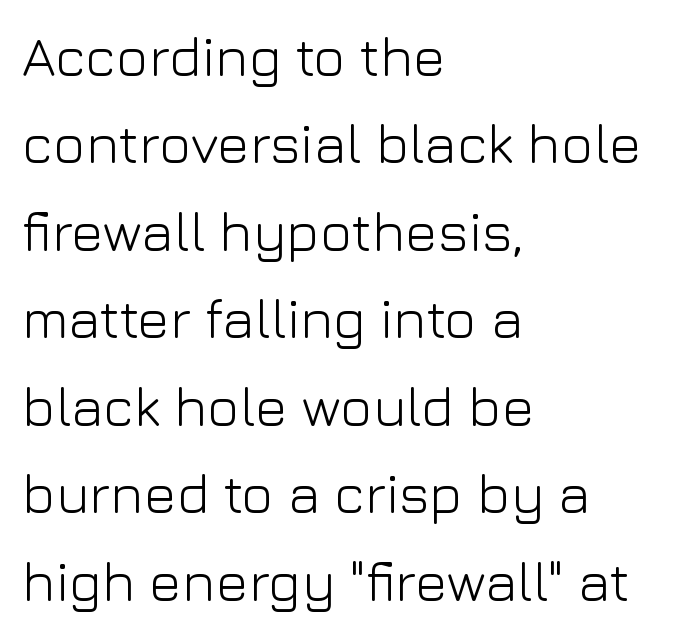
{"serif": "no", "italic": "no", "bold": "no", "weight": "light", "width": "normal", "stroke_contrast": "low", "x_height": "medium", "monospaced": "no", "underline": "no", "align": "left", "line_spacing": "normal", "line_spacing_ratio": 1.59, "letter_spacing": "normal", "letter_spacing_em": 0.0, "glyph_px": 55}
